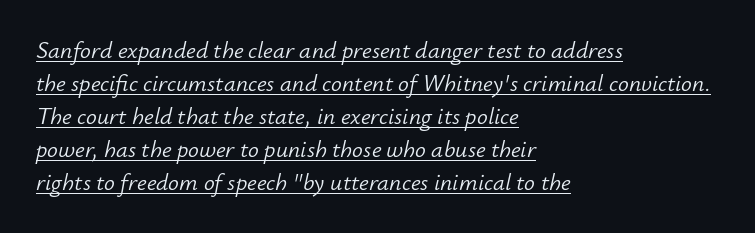
{"italic": "yes", "lean": "right", "slant_degrees": 12, "bold": "no", "underline": "yes", "align": "left", "line_spacing": "normal", "line_spacing_ratio": 1.37, "letter_spacing": "normal", "letter_spacing_em": 0.0, "glyph_px": 24}
